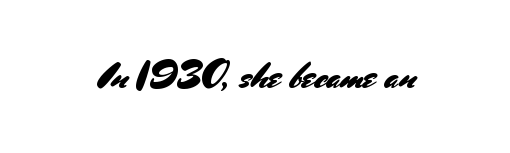
Is this a fixed-width face? No — the glyphs have proportional, varying widths. The tracking reads as untouched default to a designer's eye. This sample uses a sans-serif face. Rule under the text: the space is simply empty.
